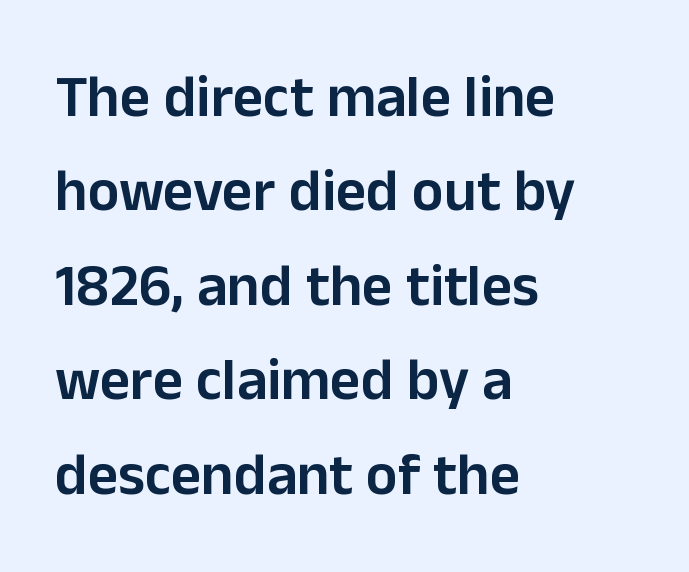
{"serif": "no", "italic": "no", "bold": "semi", "weight": "semibold", "width": "normal", "stroke_contrast": "low", "x_height": "medium", "monospaced": "no", "underline": "no", "align": "left", "line_spacing": "normal", "line_spacing_ratio": 1.6, "letter_spacing": "normal", "letter_spacing_em": 0.0, "glyph_px": 59}
